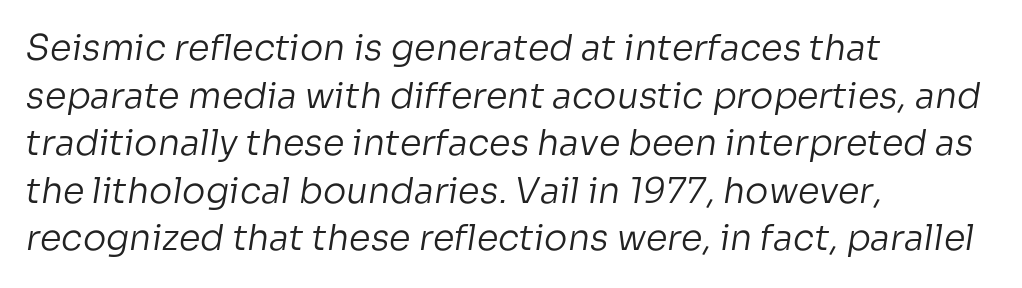
The image shows 35 px regular-weight sans-serif type; set left-aligned, normal line spacing (1.36x), normal letter spacing, not underlined; low stroke contrast and a medium x-height.
